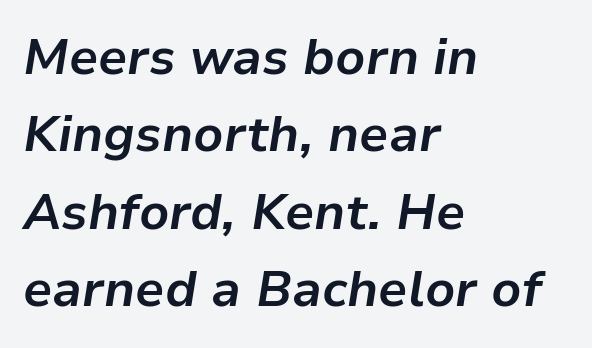
The image shows 50 px bold type, italic (leaning right); set left-aligned, normal line spacing (1.55x), normal letter spacing, not underlined; low stroke contrast and a medium x-height.
